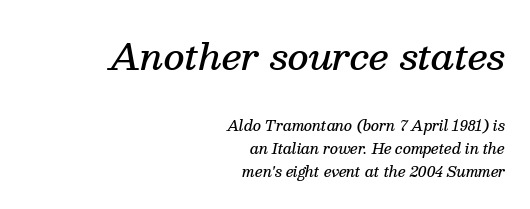
One-word summary of the alignment: right. Observe the ordinary spacing: letters are neighbours, not strangers. Unlike a clean sans, this face finishes its strokes with serifs. Whoever set this chose a conventional vertical rhythm.
